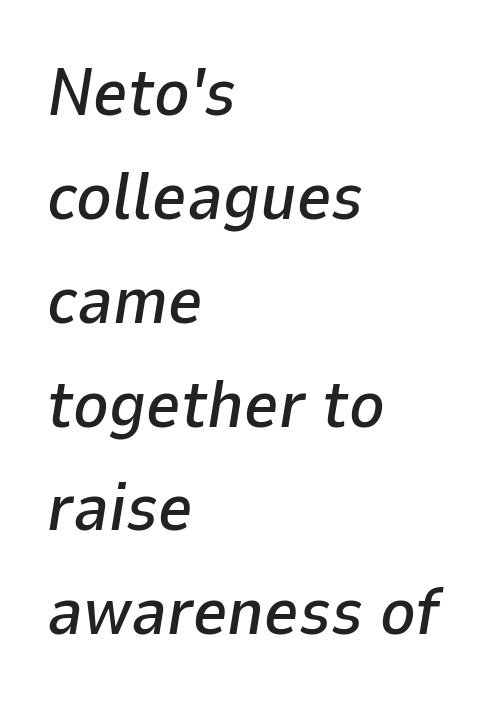
{"italic": "yes", "lean": "right", "slant_degrees": 9, "width": "normal", "stroke_contrast": "low", "x_height": "medium", "monospaced": "no", "underline": "no", "align": "left", "line_spacing": "normal", "line_spacing_ratio": 1.55, "letter_spacing": "normal", "letter_spacing_em": 0.0, "glyph_px": 67}
